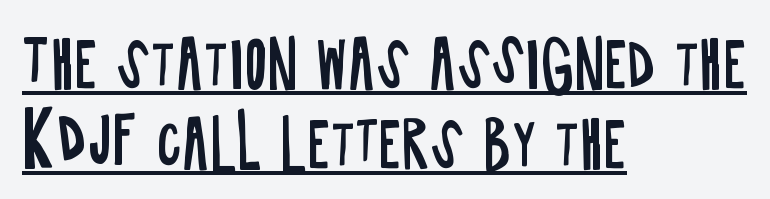
The image shows 62 px regular-weight, condensed sans-serif type, upright; set left-aligned, normal line spacing (1.29x), normal letter spacing, underlined; low stroke contrast and a large x-height.
